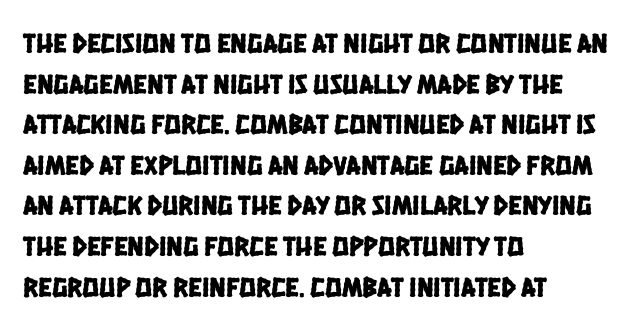
Q: Is the typeface a serif or a sans-serif typeface? A: Sans-serif.
Q: Is the text underlined? A: No.
Q: How is the paragraph aligned? A: Left-aligned.
Q: Is the spacing between letters normal or unusually wide? A: Normal.
Q: Is the spacing between lines tight, normal or loose? A: Normal.
Q: Width (condensed, normal, or wide)? A: Condensed.
Q: Stroke contrast? A: Low.
Q: x-height? A: Large.
Q: Monospaced? A: No.
